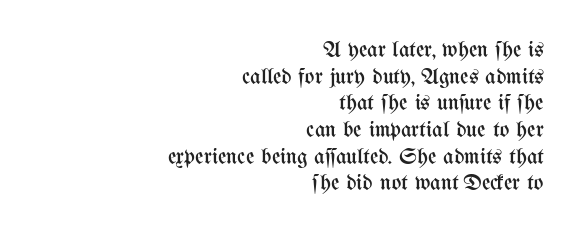
Q: Is the text bold? A: No.
Q: Is the text italic (slanted)? A: No, it is upright.
Q: Is the text underlined? A: No.
Q: How is the paragraph aligned? A: Right-aligned.
Q: Is the spacing between letters normal or unusually wide? A: Normal.
